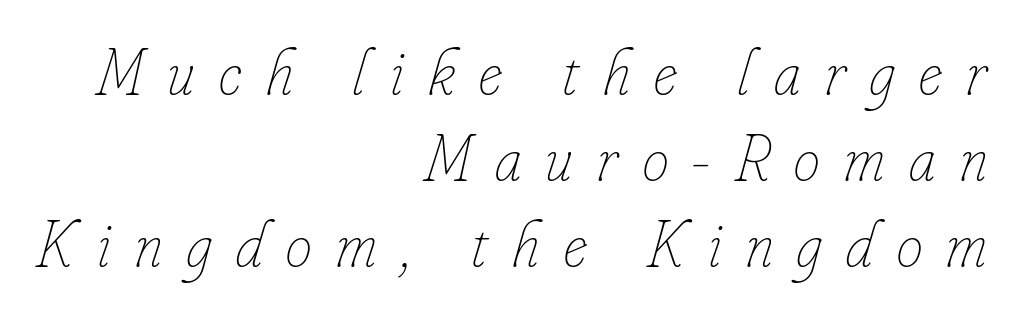
The rendering inserts visible extra space after every character. Looks like regular typesetting: each glyph gets only the width it needs. What's the leading like? Ordinary, nothing unusual. Words float on clear page, feet unadorned. Line endings align vertically; line beginnings do not. The face looks like a standard text weight, possibly lighter.
